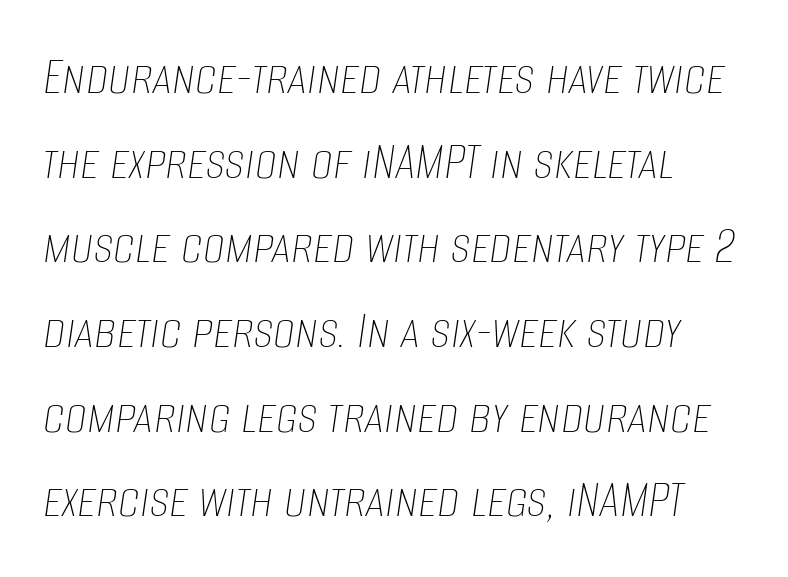
Q: Is the text bold? A: No.
Q: Is the text italic (slanted)? A: Yes, it leans right by about 8 degrees.
Q: Is the text underlined? A: No.
Q: How is the paragraph aligned? A: Left-aligned.
Q: Is the spacing between letters normal or unusually wide? A: Normal.
Q: Is the spacing between lines tight, normal or loose? A: Normal.
Q: Width (condensed, normal, or wide)? A: Condensed.
Q: Stroke contrast? A: Low.
Q: x-height? A: Large.
Q: Monospaced? A: No.
